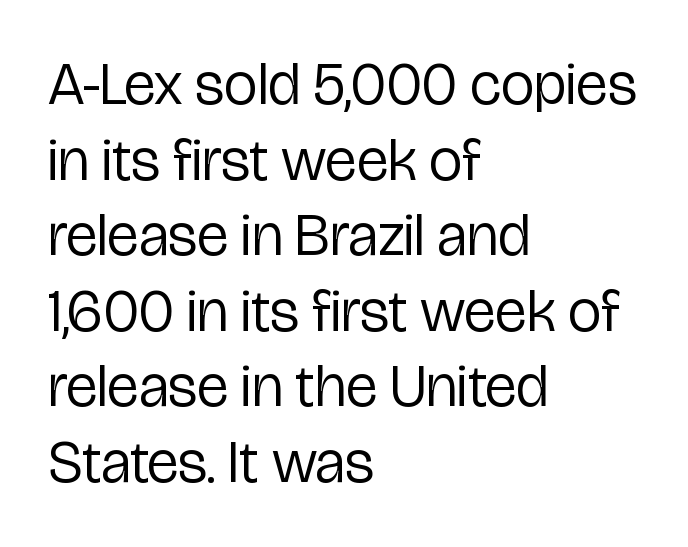
The image shows 60 px regular-weight, condensed sans-serif type, upright; set left-aligned, normal line spacing (1.26x), normal letter spacing, not underlined; low stroke contrast and a medium x-height.
